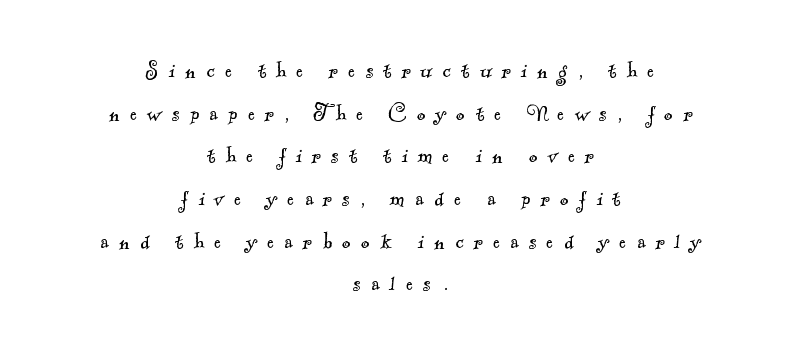
The image shows 26 px text type; set centered, normal line spacing (1.64x), unusually wide letter spacing (+0.4 em), not underlined.
